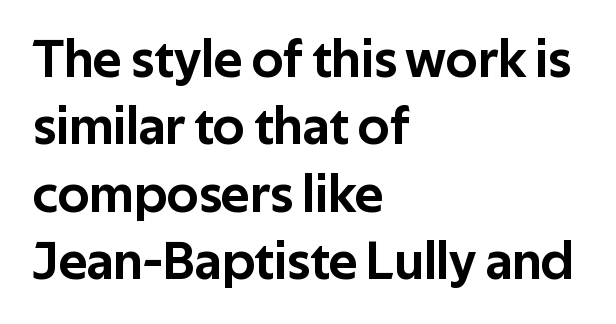
The image shows 54 px sans-serif type, upright; set left-aligned, normal line spacing (1.25x), normal letter spacing, not underlined; low stroke contrast and a medium x-height.
